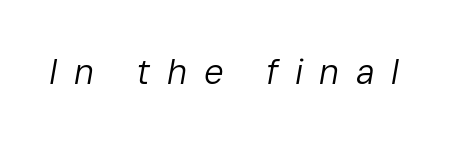
The specimen omits any rule beneath the text block's lines. The passage shown leans; its letterforms are oblique. Stems here are at most as thick as an everyday book face. The type is letterspaced generously, with wide tracking. The passage shown is typed in a proportional face where columns would drift.
